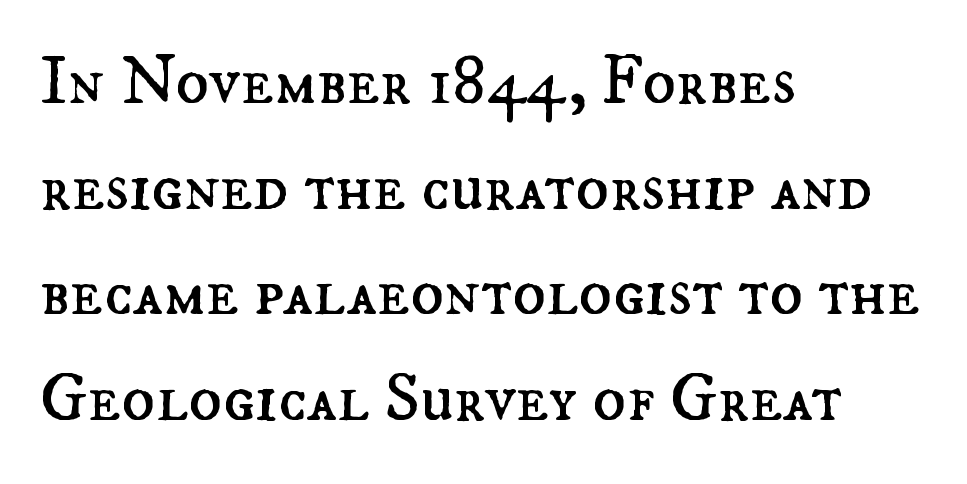
Q: Is the text bold? A: No.
Q: Is the text italic (slanted)? A: No, it is upright.
Q: Is the text underlined? A: No.
Q: How is the paragraph aligned? A: Left-aligned.
Q: Is the spacing between letters normal or unusually wide? A: Normal.
Q: Is the spacing between lines tight, normal or loose? A: Normal.
Q: Width (condensed, normal, or wide)? A: Normal.
Q: Stroke contrast? A: Medium.
Q: x-height? A: Small.
Q: Monospaced? A: No.
